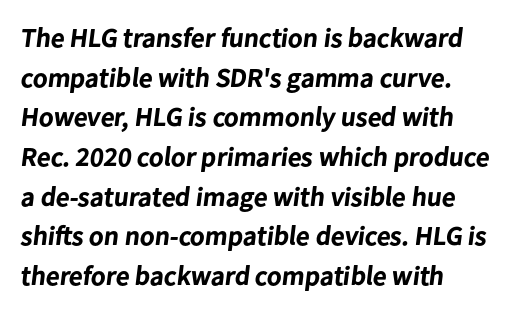
The image shows 27 px bold type; set left-aligned, normal line spacing (1.47x), normal letter spacing, not underlined.
